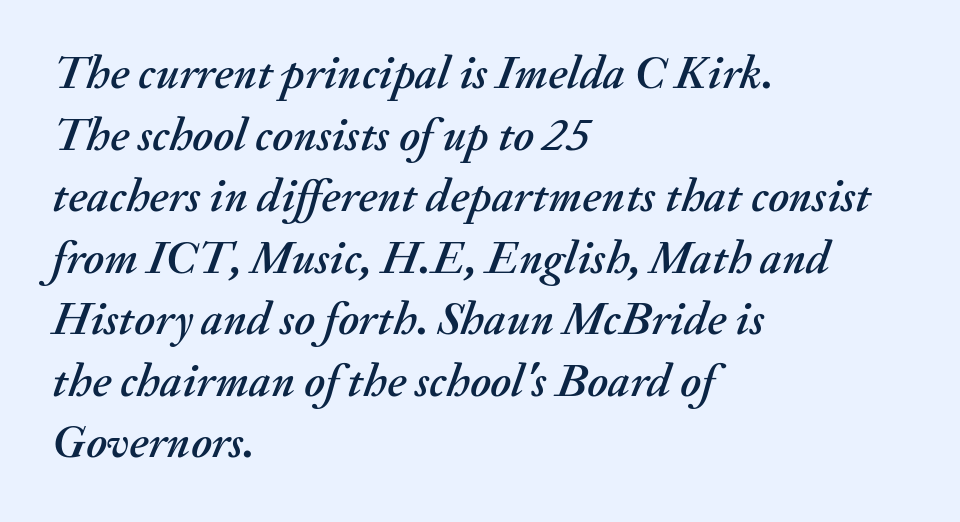
The image shows 47 px text type, italic (leaning right); set left-aligned, normal line spacing (1.31x), normal letter spacing, not underlined; medium stroke contrast and a small x-height.
